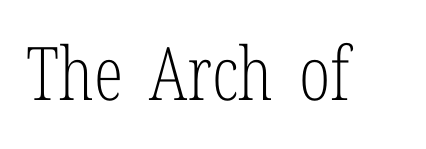
{"serif": "yes", "italic": "no", "bold": "no", "weight": "light", "width": "condensed", "stroke_contrast": "low", "x_height": "medium", "monospaced": "no", "underline": "no", "letter_spacing": "normal", "letter_spacing_em": 0.0, "glyph_px": 74}
